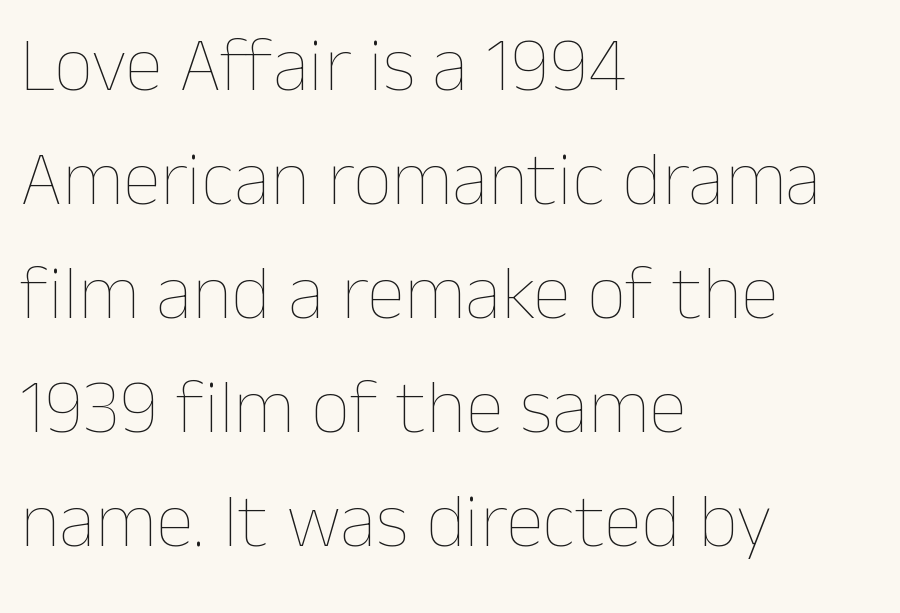
A roman cut, with each character standing at attention. No extra ink here — the face is not bold. Does extra space separate the letters? No, they use regular spacing. The passage shown is typed in a proportional face where columns would drift. Line starts are locked; line ends wander. Quick note: interline space is typical.
